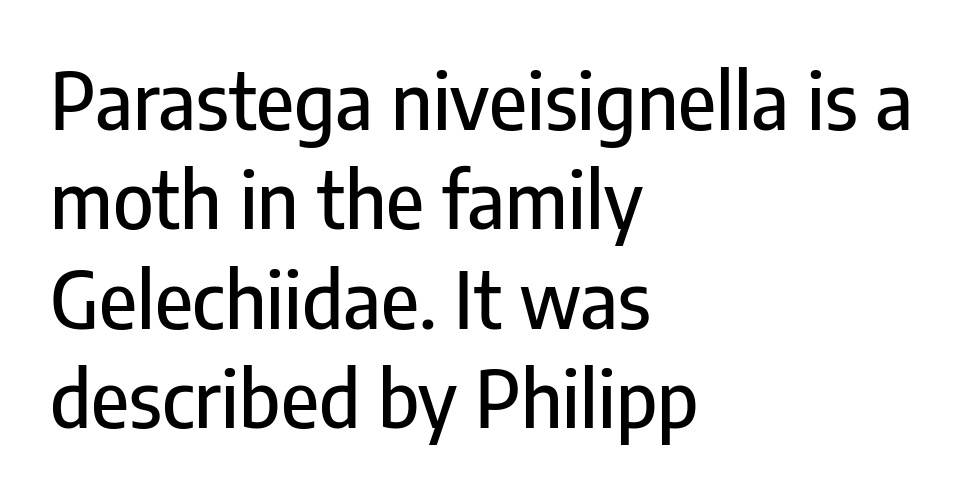
The image shows 77 px condensed sans-serif type, upright; set left-aligned, normal line spacing (1.29x), normal letter spacing, not underlined; low stroke contrast and a medium x-height.
